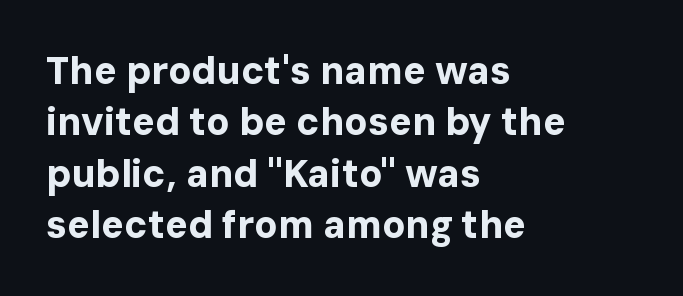
{"serif": "no", "italic": "no", "bold": "yes", "weight": "bold", "width": "normal", "stroke_contrast": "low", "x_height": "medium", "monospaced": "no", "underline": "no", "align": "left", "line_spacing": "normal", "line_spacing_ratio": 1.35, "letter_spacing": "normal", "letter_spacing_em": 0.0, "glyph_px": 38}
